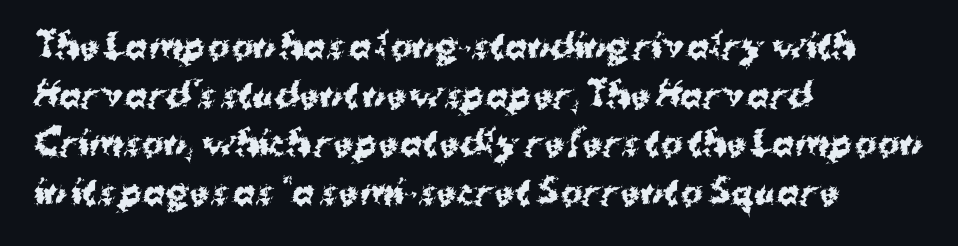
Q: Is the text bold? A: Yes.
Q: Is the text italic (slanted)? A: Yes.
Q: Is the typeface a serif or a sans-serif typeface? A: Sans-serif.
Q: Is the text underlined? A: No.
Q: How is the paragraph aligned? A: Left-aligned.
Q: Is the spacing between letters normal or unusually wide? A: Normal.
Q: Is the spacing between lines tight, normal or loose? A: Normal.
Q: Width (condensed, normal, or wide)? A: Normal.
Q: Stroke contrast? A: Medium.
Q: x-height? A: Medium.
Q: Monospaced? A: No.
